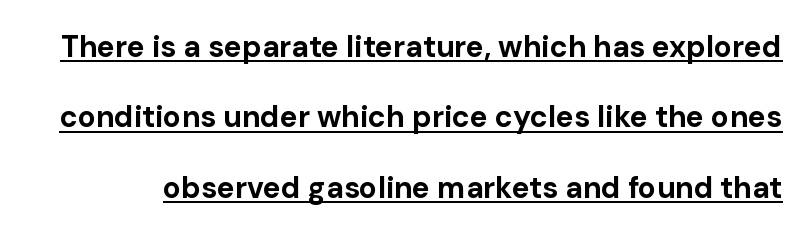
Q: Is the text bold? A: Yes.
Q: Is the text italic (slanted)? A: No, it is upright.
Q: Is the typeface a serif or a sans-serif typeface? A: Sans-serif.
Q: Is the text underlined? A: Yes.
Q: Is the spacing between letters normal or unusually wide? A: Normal.
Q: Is the spacing between lines tight, normal or loose? A: Loose.
Q: Width (condensed, normal, or wide)? A: Normal.
Q: Stroke contrast? A: Low.
Q: x-height? A: Medium.
Q: Monospaced? A: No.
